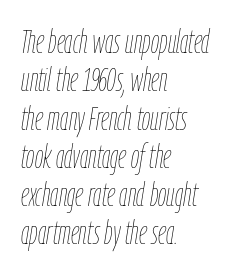
{"italic": "yes", "lean": "right", "slant_degrees": 9, "bold": "no", "weight": "thin", "width": "condensed", "stroke_contrast": "low", "x_height": "medium", "monospaced": "no", "underline": "no", "align": "left", "line_spacing_ratio": 1.16, "letter_spacing": "normal", "letter_spacing_em": 0.0, "glyph_px": 33}
